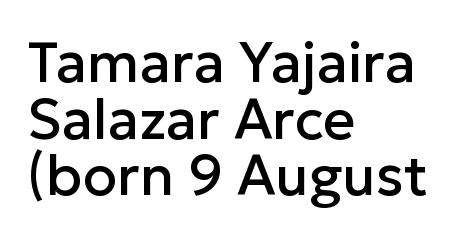
{"serif": "no", "italic": "no", "width": "normal", "stroke_contrast": "low", "x_height": "medium", "monospaced": "no", "underline": "no", "align": "left", "line_spacing": "tight", "line_spacing_ratio": 1.01, "letter_spacing": "normal", "letter_spacing_em": 0.0, "glyph_px": 56}
